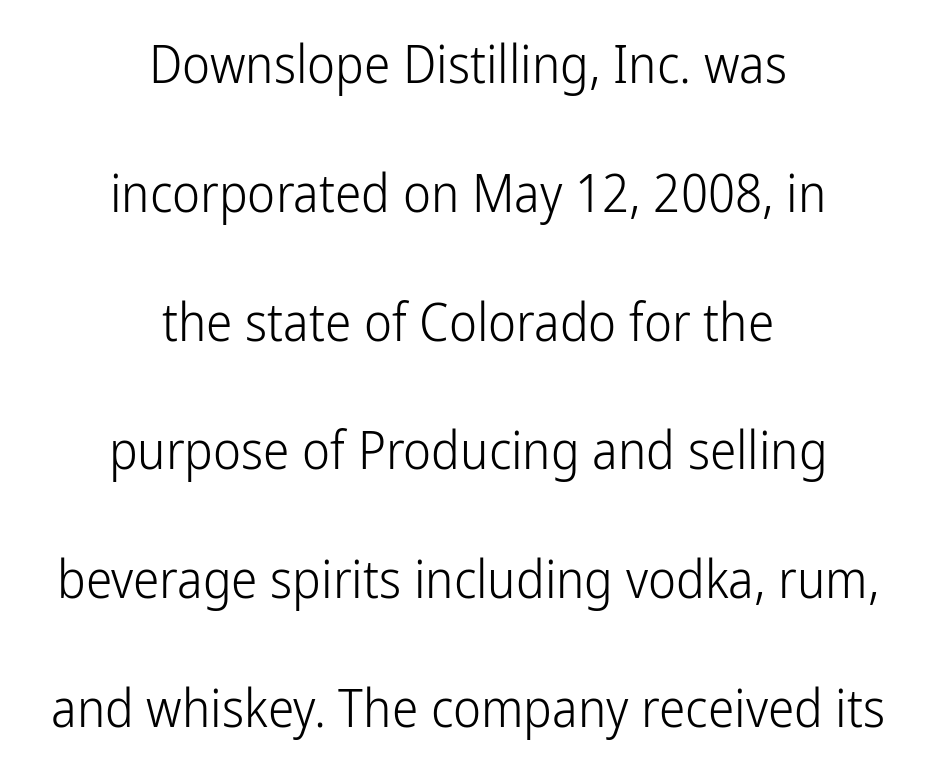
The image shows 53 px light, condensed sans-serif type, upright; set centered, loose line spacing (2.43x), normal letter spacing, not underlined; low stroke contrast and a medium x-height.
